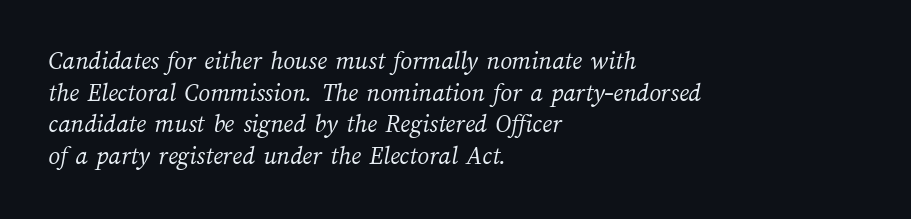
{"bold": "no", "underline": "no", "align": "left", "line_spacing_ratio": 1.22, "letter_spacing": "normal", "letter_spacing_em": 0.0, "glyph_px": 26}
